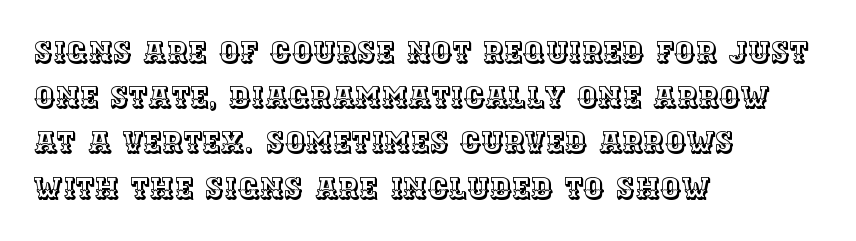
Q: Is the text italic (slanted)? A: No, it is upright.
Q: Is the text underlined? A: No.
Q: How is the paragraph aligned? A: Left-aligned.
Q: Is the spacing between letters normal or unusually wide? A: Normal.
Q: Is the spacing between lines tight, normal or loose? A: Normal.
Q: Width (condensed, normal, or wide)? A: Normal.
Q: x-height? A: Large.
Q: Monospaced? A: No.
